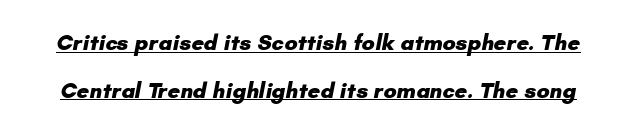
Quick note: underline on. Compared with typical paragraphs, the rows here are farther apart. Is the type bold? Yes — the strokes are clearly thick and heavy. The gaps between neighbouring characters are ordinary and unremarkable.
